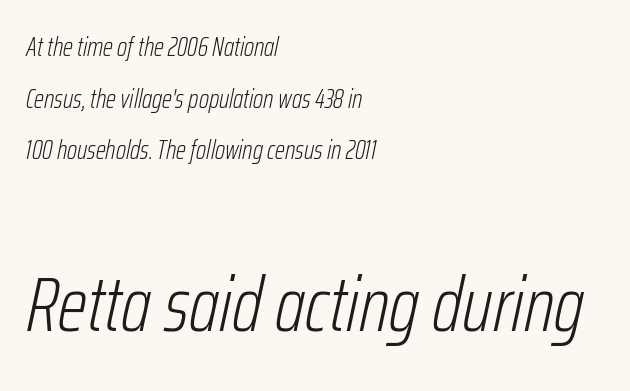
{"italic": "yes", "lean": "right", "slant_degrees": 12, "bold": "no", "weight": "light", "width": "condensed", "stroke_contrast": "low", "x_height": "medium", "monospaced": "no", "underline": "no", "align": "left", "line_spacing": "loose", "line_spacing_ratio": 1.99, "letter_spacing": "normal", "letter_spacing_em": 0.0, "larger_block": "second", "size_ratio": 2.96, "glyph_px": 77}
